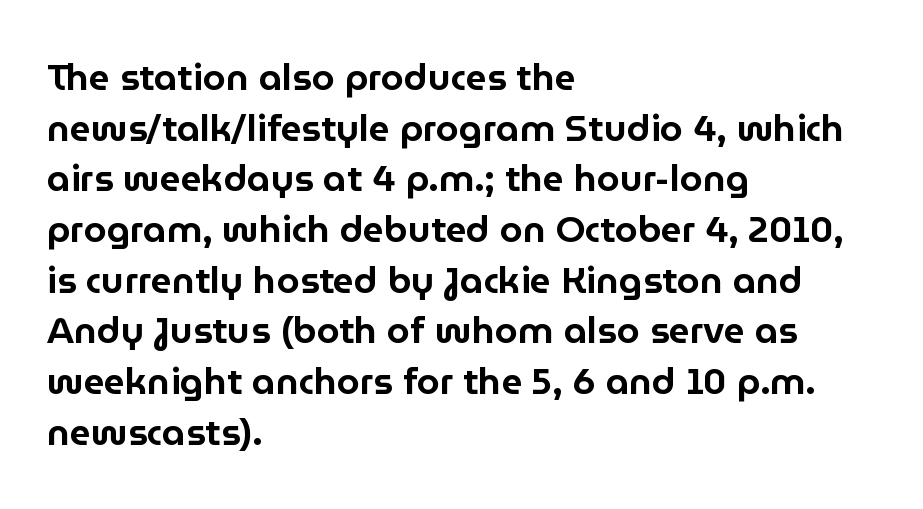
{"serif": "no", "italic": "no", "width": "normal", "stroke_contrast": "low", "x_height": "medium", "monospaced": "no", "underline": "no", "align": "left", "line_spacing": "normal", "line_spacing_ratio": 1.37, "letter_spacing": "normal", "letter_spacing_em": 0.0, "glyph_px": 37}
